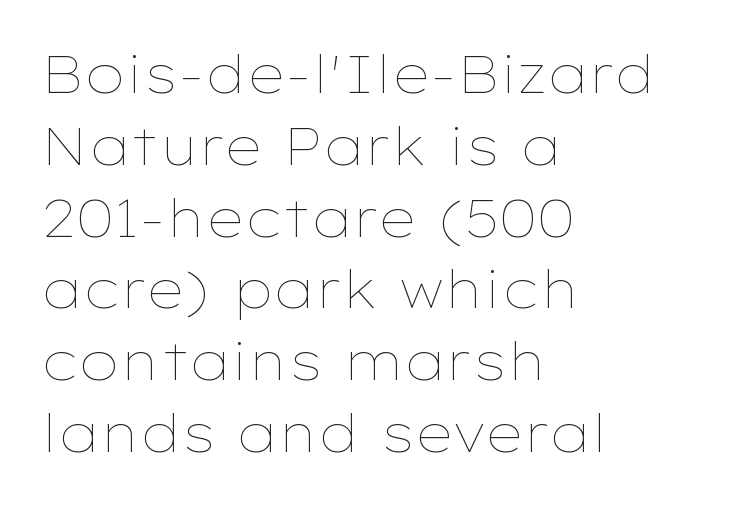
The image shows 52 px thin, wide type, upright; set left-aligned, normal line spacing (1.38x), normal letter spacing, not underlined; low stroke contrast and a medium x-height.
